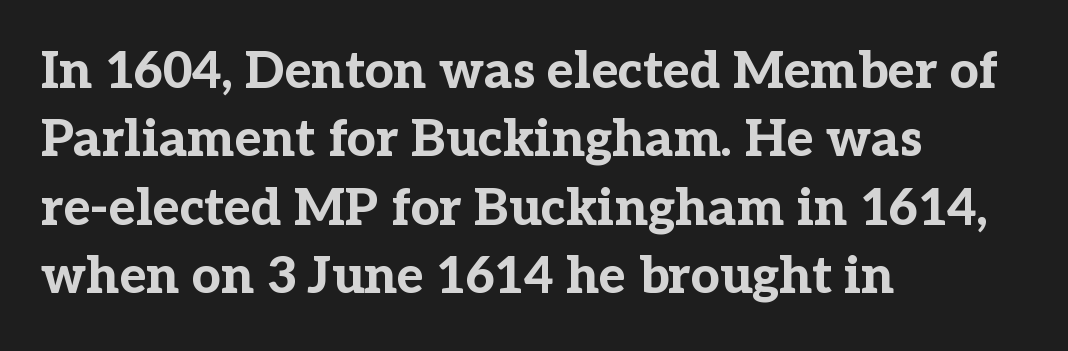
{"serif": "yes", "italic": "no", "bold": "yes", "weight": "bold", "width": "normal", "stroke_contrast": "low", "x_height": "medium", "monospaced": "no", "underline": "no", "align": "left", "line_spacing": "normal", "line_spacing_ratio": 1.34, "letter_spacing": "normal", "letter_spacing_em": 0.0, "glyph_px": 51}
